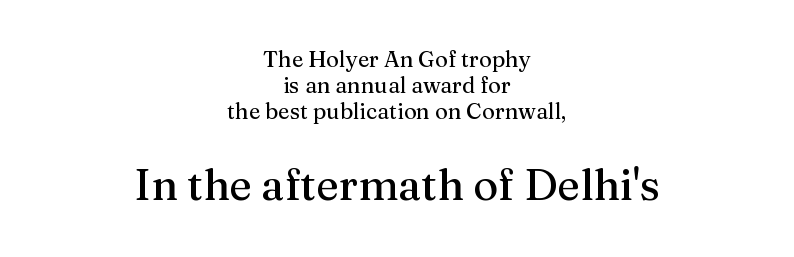
Q: Is the text italic (slanted)? A: No, it is upright.
Q: Is the typeface a serif or a sans-serif typeface? A: Serif.
Q: Is the text underlined? A: No.
Q: How is the paragraph aligned? A: Centered.
Q: Is the spacing between letters normal or unusually wide? A: Normal.
Q: Which block of text is set in a larger size, the first (top) or the second (bottom)? A: The second (bottom) one.
Q: Width (condensed, normal, or wide)? A: Normal.
Q: Stroke contrast? A: Medium.
Q: x-height? A: Medium.
Q: Monospaced? A: No.
